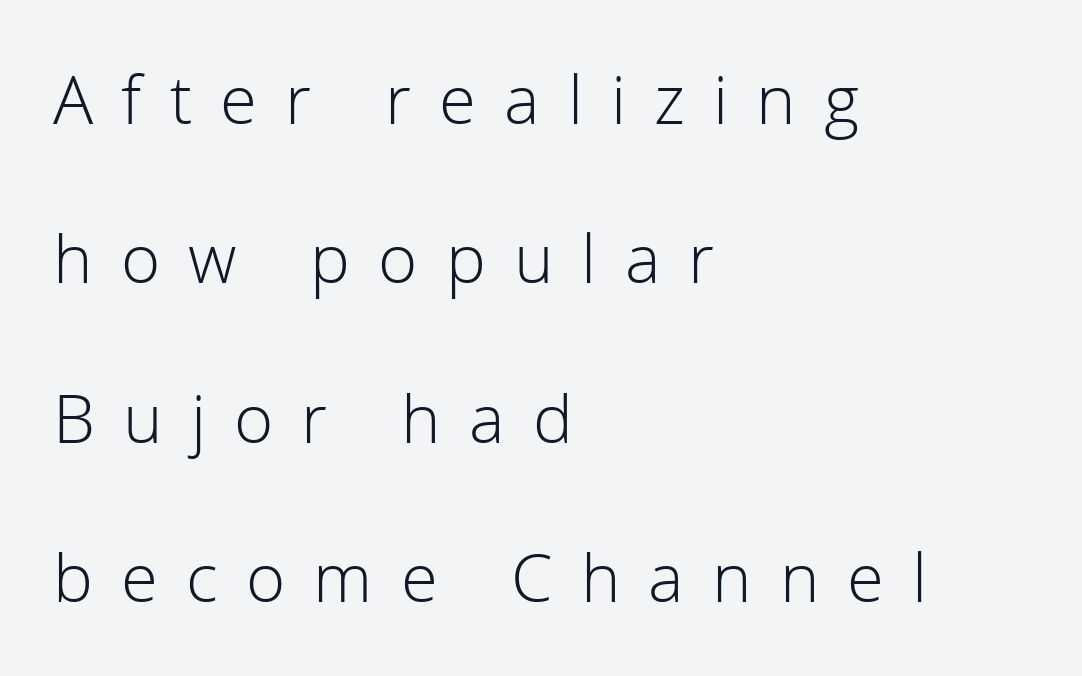
Q: Is the text bold? A: No.
Q: Is the text italic (slanted)? A: No, it is upright.
Q: Is the typeface a serif or a sans-serif typeface? A: Sans-serif.
Q: Is the text underlined? A: No.
Q: How is the paragraph aligned? A: Left-aligned.
Q: Is the spacing between letters normal or unusually wide? A: Unusually wide.
Q: Is the spacing between lines tight, normal or loose? A: Loose.
Q: Width (condensed, normal, or wide)? A: Normal.
Q: Stroke contrast? A: Low.
Q: x-height? A: Medium.
Q: Monospaced? A: No.
